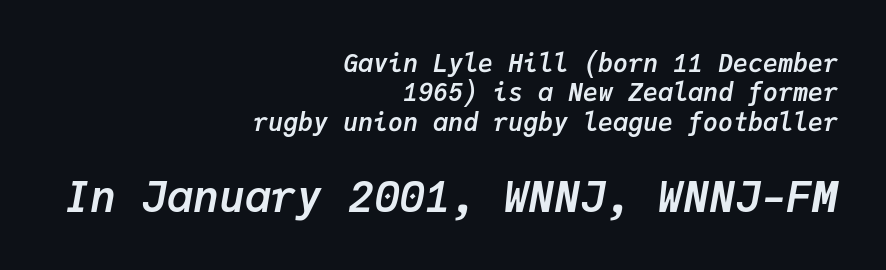
{"italic": "yes", "lean": "right", "slant_degrees": 9, "bold": "yes", "weight": "semibold", "width": "normal", "stroke_contrast": "low", "x_height": "medium", "monospaced": "yes", "underline": "no", "align": "right", "line_spacing_ratio": 1.18, "letter_spacing": "normal", "letter_spacing_em": 0.0, "larger_block": "second", "size_ratio": 1.72, "glyph_px": 43}
